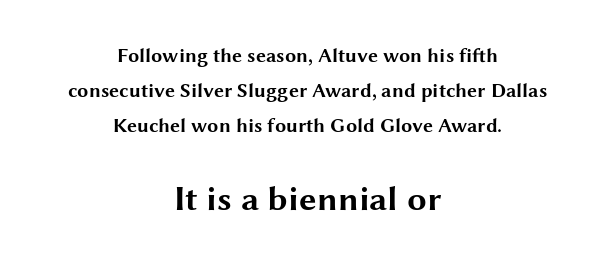
Between these two stacked blocks, the lower one wins on size. If you drew a line through each stem, it would be perfectly vertical. The letters sit at their default tracking, neither squeezed nor spread. Is this a fixed-width face? No — the glyphs have proportional, varying widths. The gap between lines stays unmarked. The characters display no serif detailing; their extremities are plain.
